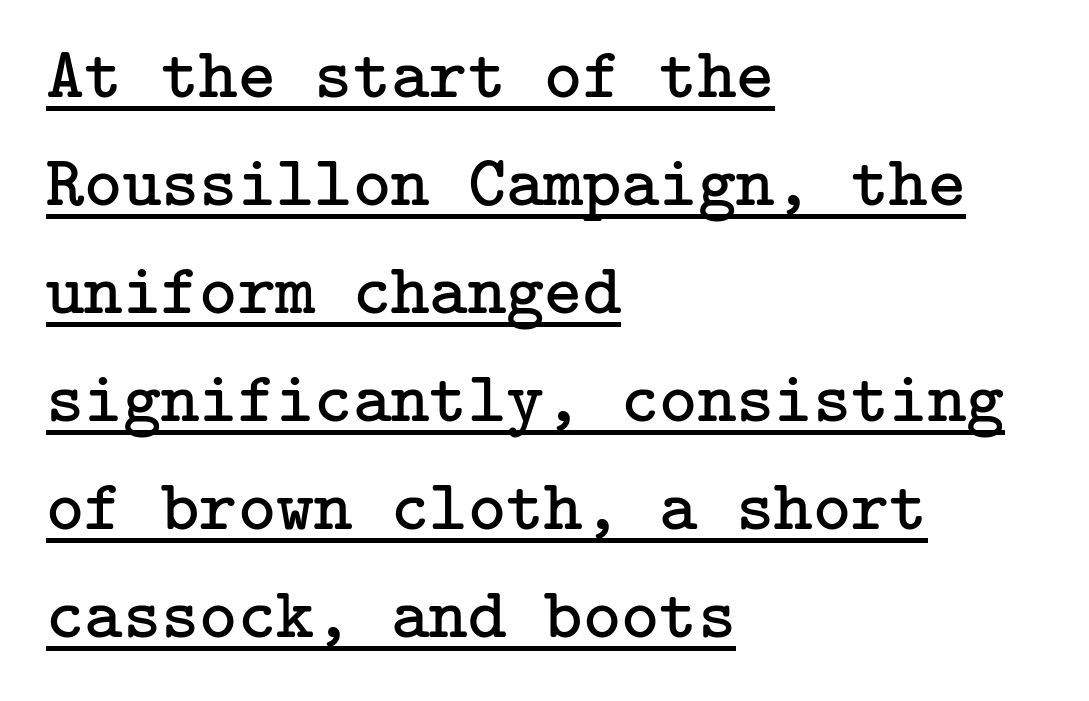
Does the type have serifs? Yes, each stem ends in a small foot. Emphasis is given by a line drawn under the lettering. A typesetter would call this leading conventional body-copy spacing. Tracking here is standard; glyphs follow each other at the usual distance. You can tell it's not italic because the verticals are truly vertical.
